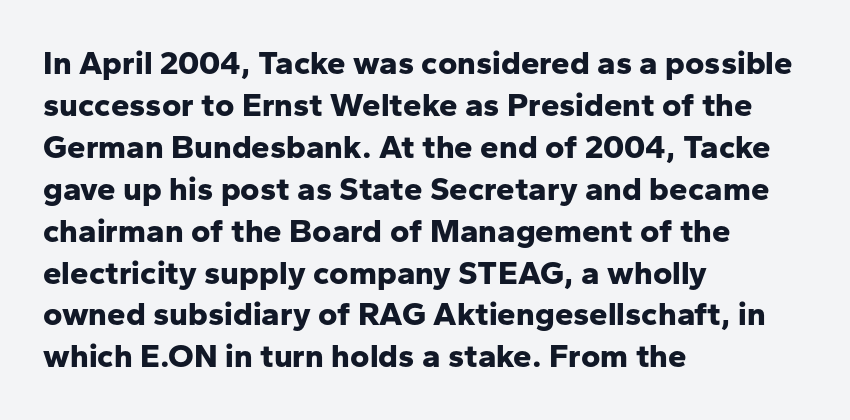
Q: Is the text bold? A: Yes.
Q: Is the text italic (slanted)? A: No, it is upright.
Q: Is the typeface a serif or a sans-serif typeface? A: Sans-serif.
Q: Is the text underlined? A: No.
Q: How is the paragraph aligned? A: Left-aligned.
Q: Is the spacing between letters normal or unusually wide? A: Normal.
Q: Is the spacing between lines tight, normal or loose? A: Normal.
Q: Width (condensed, normal, or wide)? A: Normal.
Q: Stroke contrast? A: Low.
Q: x-height? A: Medium.
Q: Monospaced? A: No.
